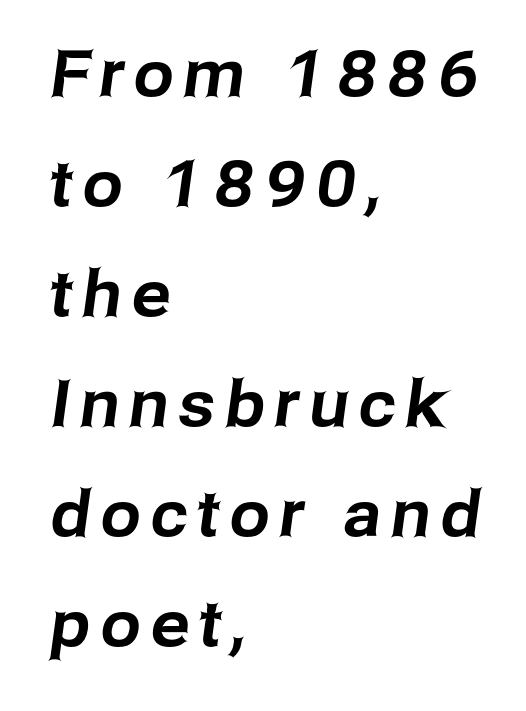
Q: Is the typeface a serif or a sans-serif typeface? A: Sans-serif.
Q: Is the text underlined? A: No.
Q: How is the paragraph aligned? A: Left-aligned.
Q: Width (condensed, normal, or wide)? A: Normal.
Q: Stroke contrast? A: Low.
Q: x-height? A: Medium.
Q: Monospaced? A: No.
